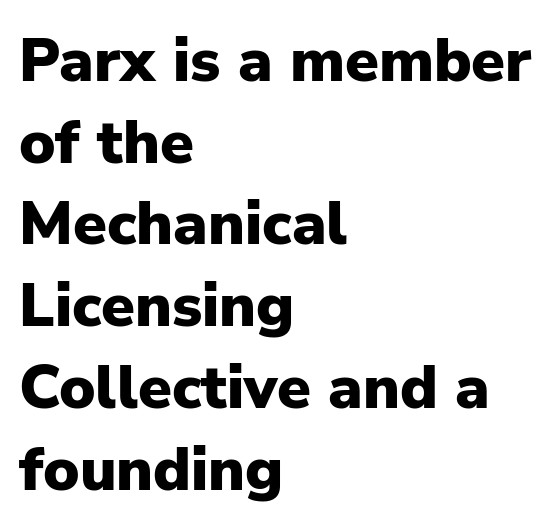
Q: Is the text bold? A: Yes.
Q: Is the text italic (slanted)? A: No, it is upright.
Q: Is the typeface a serif or a sans-serif typeface? A: Sans-serif.
Q: Is the text underlined? A: No.
Q: How is the paragraph aligned? A: Left-aligned.
Q: Is the spacing between letters normal or unusually wide? A: Normal.
Q: Is the spacing between lines tight, normal or loose? A: Normal.
Q: Width (condensed, normal, or wide)? A: Normal.
Q: Stroke contrast? A: Low.
Q: x-height? A: Medium.
Q: Monospaced? A: No.
